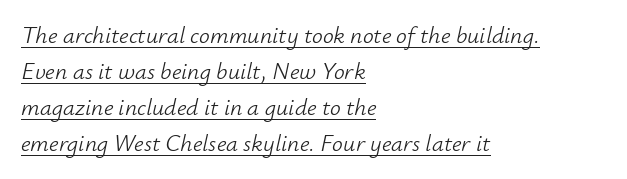
Q: Is the text bold? A: No.
Q: Is the text italic (slanted)? A: Yes, it leans right by about 12 degrees.
Q: Is the text underlined? A: Yes.
Q: How is the paragraph aligned? A: Left-aligned.
Q: Is the spacing between letters normal or unusually wide? A: Normal.
Q: Is the spacing between lines tight, normal or loose? A: Normal.
